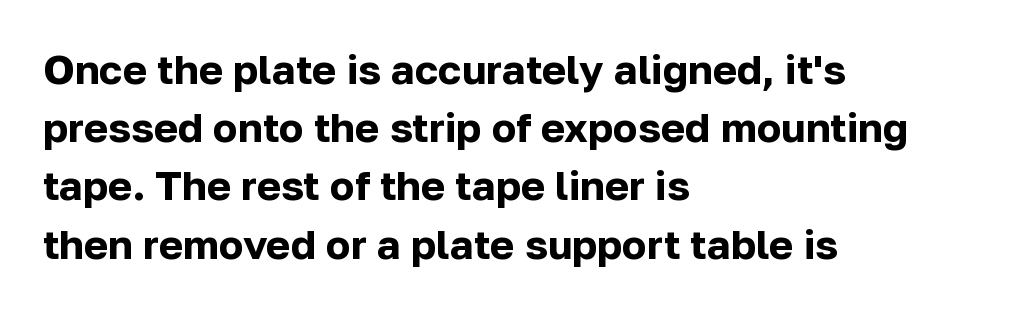
Q: Is the text bold? A: Yes.
Q: Is the text italic (slanted)? A: No, it is upright.
Q: Is the typeface a serif or a sans-serif typeface? A: Sans-serif.
Q: Is the text underlined? A: No.
Q: How is the paragraph aligned? A: Left-aligned.
Q: Is the spacing between letters normal or unusually wide? A: Normal.
Q: Is the spacing between lines tight, normal or loose? A: Normal.
Q: Width (condensed, normal, or wide)? A: Normal.
Q: Stroke contrast? A: Low.
Q: x-height? A: Medium.
Q: Monospaced? A: No.
